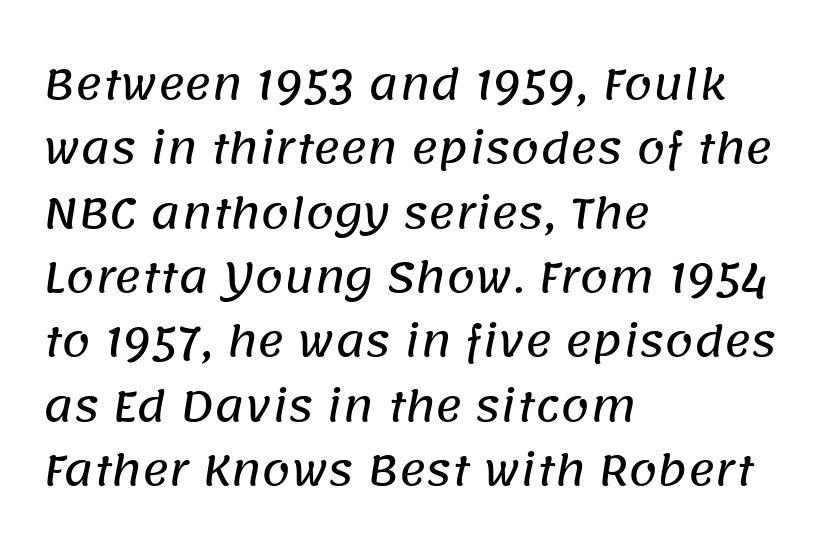
{"serif": "no", "width": "normal", "stroke_contrast": "low", "x_height": "large", "monospaced": "no", "underline": "no", "align": "left", "line_spacing": "normal", "line_spacing_ratio": 1.57, "letter_spacing": "normal", "letter_spacing_em": 0.0, "glyph_px": 41}
